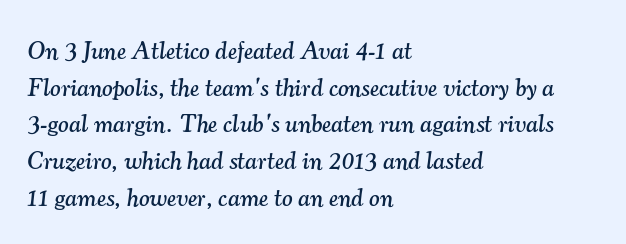
Q: Is the text italic (slanted)? A: Yes, it leans right by about 7 degrees.
Q: Is the text underlined? A: No.
Q: How is the paragraph aligned? A: Left-aligned.
Q: Is the spacing between letters normal or unusually wide? A: Normal.
Q: Is the spacing between lines tight, normal or loose? A: Normal.
